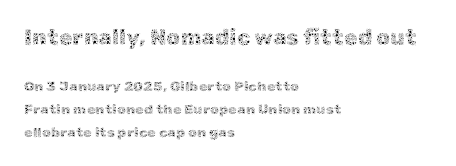
Q: Is the text bold? A: No.
Q: Is the text italic (slanted)? A: No, it is upright.
Q: Is the text underlined? A: No.
Q: How is the paragraph aligned? A: Left-aligned.
Q: Is the spacing between letters normal or unusually wide? A: Normal.
Q: Is the spacing between lines tight, normal or loose? A: Normal.
Q: Which block of text is set in a larger size, the first (top) or the second (bottom)? A: The first (top) one.
